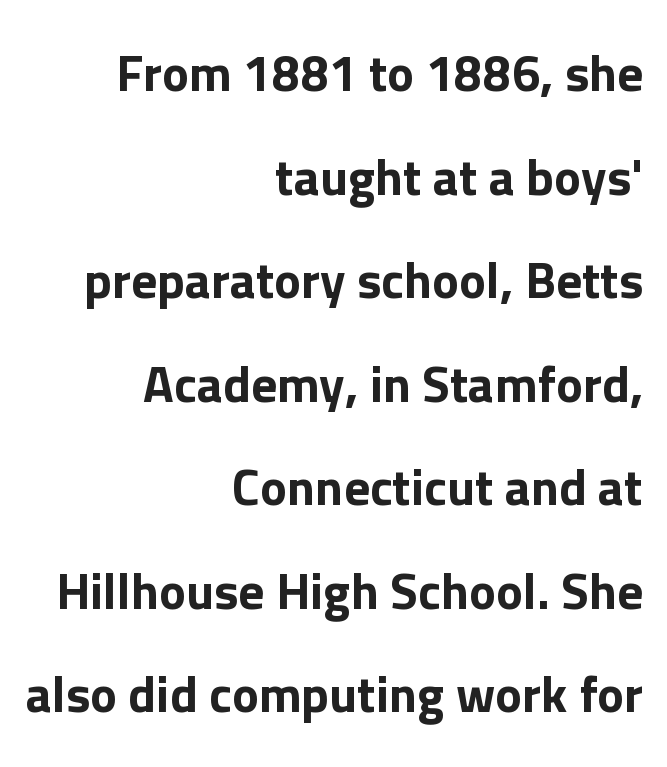
Character widths vary here, with narrow letters taking less room than wide ones. Each new line begins a long way beneath the previous one. Letter spacing: default. Every row of glyphs terminates at an identical x-position on the right.
